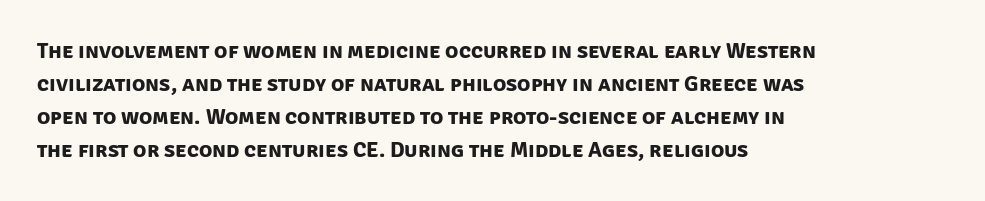
Q: Is the text bold? A: Yes.
Q: Is the text underlined? A: No.
Q: How is the paragraph aligned? A: Left-aligned.
Q: Is the spacing between letters normal or unusually wide? A: Normal.
Q: Is the spacing between lines tight, normal or loose? A: Normal.
